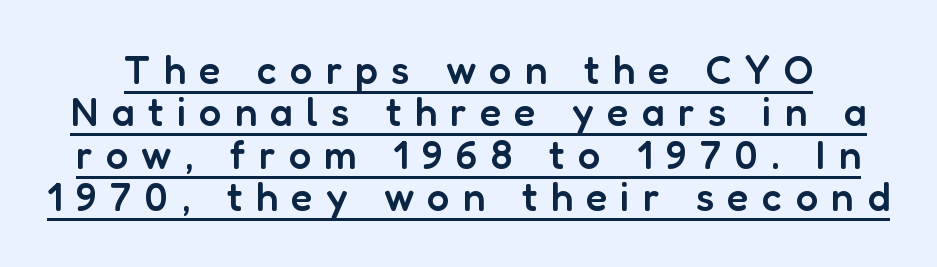
{"serif": "no", "italic": "no", "bold": "semi", "weight": "semibold", "width": "normal", "stroke_contrast": "low", "x_height": "medium", "monospaced": "no", "underline": "yes", "line_spacing": "tight", "line_spacing_ratio": 1.06, "letter_spacing": "wide", "letter_spacing_em": 0.33, "glyph_px": 40}
